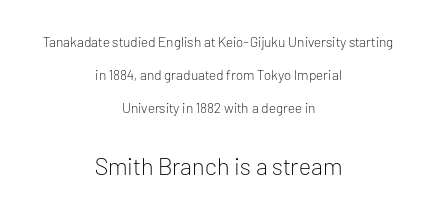
These lines stack symmetrically, like a column narrowing and widening about its center. Descender tails drop into unmarked territory. A typesetter would call this leading open, well beyond the default. Style check: upright.
